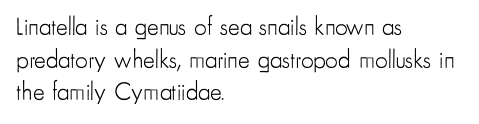
{"italic": "no", "bold": "no", "underline": "no", "align": "left", "line_spacing": "normal", "line_spacing_ratio": 1.31, "letter_spacing": "normal", "letter_spacing_em": 0.0, "glyph_px": 25}
